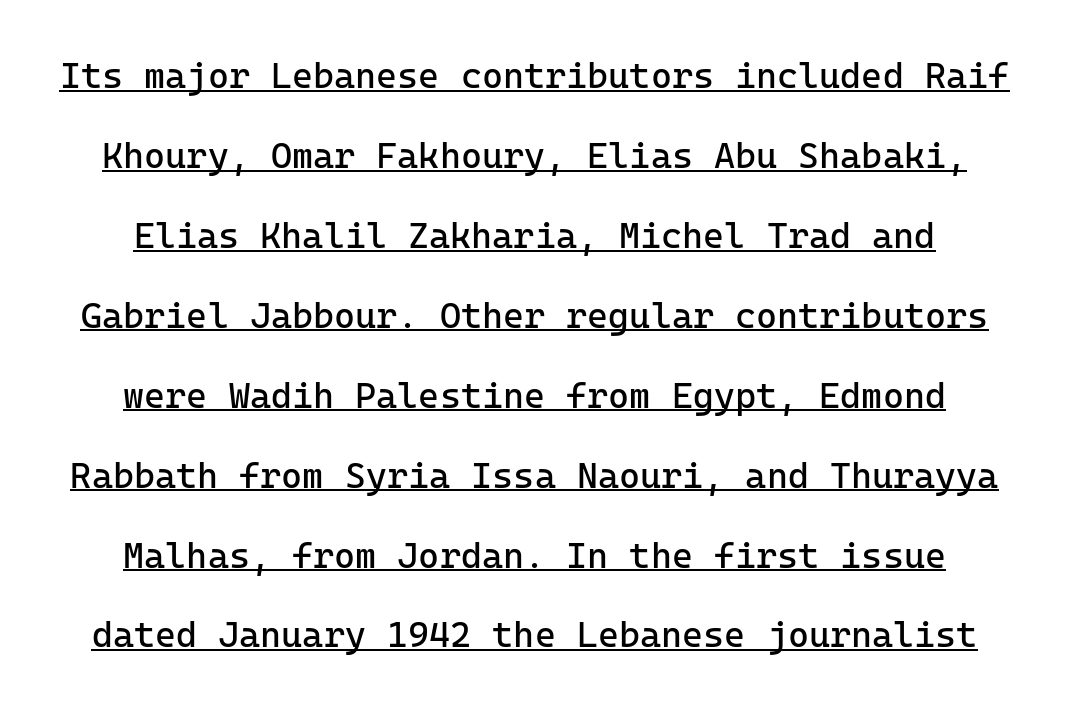
Q: Is the text bold? A: No.
Q: Is the text italic (slanted)? A: No, it is upright.
Q: Is the typeface a serif or a sans-serif typeface? A: Sans-serif.
Q: Is the text underlined? A: Yes.
Q: Is the spacing between letters normal or unusually wide? A: Normal.
Q: Is the spacing between lines tight, normal or loose? A: Loose.
Q: Width (condensed, normal, or wide)? A: Normal.
Q: Stroke contrast? A: Low.
Q: x-height? A: Medium.
